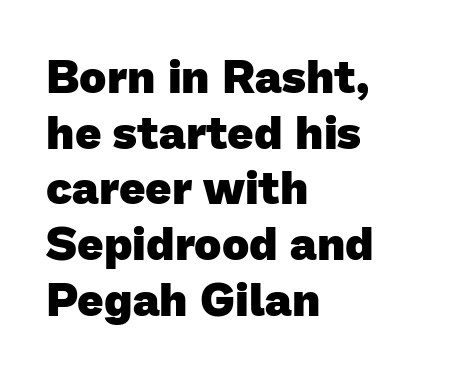
The passage shown has conventional tracking throughout. Glance below the letters and you will spot only blank space. Character widths vary here, with narrow letters taking less room than wide ones. Typographic density is high because the face is bold. All the whitespace from short lines collects on the right. Classification — sans serif.
